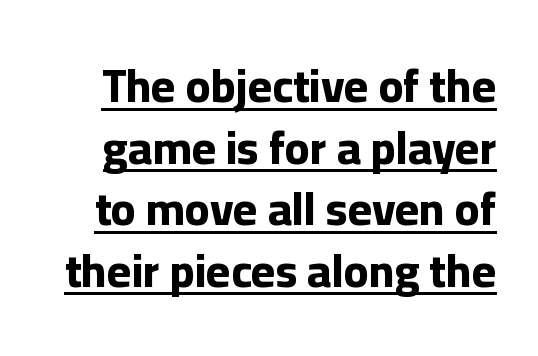
Q: Is the text bold? A: Yes.
Q: Is the text italic (slanted)? A: No, it is upright.
Q: Is the typeface a serif or a sans-serif typeface? A: Sans-serif.
Q: Is the text underlined? A: Yes.
Q: Is the spacing between letters normal or unusually wide? A: Normal.
Q: Is the spacing between lines tight, normal or loose? A: Normal.
Q: Width (condensed, normal, or wide)? A: Normal.
Q: Stroke contrast? A: Low.
Q: x-height? A: Medium.
Q: Monospaced? A: No.
